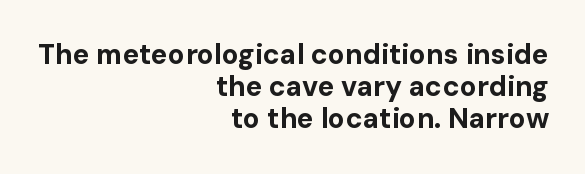
Q: Is the text bold? A: Yes.
Q: Is the text italic (slanted)? A: No, it is upright.
Q: Is the typeface a serif or a sans-serif typeface? A: Sans-serif.
Q: Is the text underlined? A: No.
Q: How is the paragraph aligned? A: Right-aligned.
Q: Is the spacing between letters normal or unusually wide? A: Normal.
Q: Is the spacing between lines tight, normal or loose? A: Tight.
Q: Width (condensed, normal, or wide)? A: Normal.
Q: Stroke contrast? A: Low.
Q: x-height? A: Medium.
Q: Monospaced? A: No.
